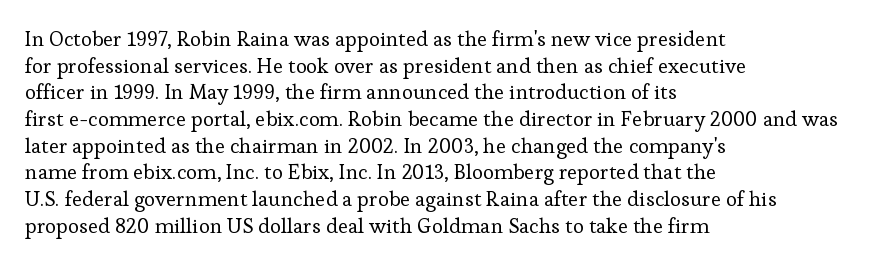
{"italic": "no", "bold": "no", "underline": "no", "align": "left", "line_spacing": "normal", "line_spacing_ratio": 1.27, "letter_spacing": "normal", "letter_spacing_em": 0.0, "glyph_px": 21}
